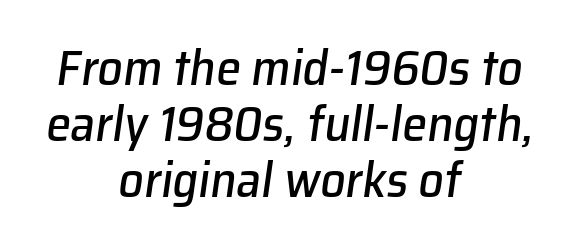
The image shows 50 px text type, italic (leaning right); set centered, tight line spacing (1.12x), normal letter spacing, not underlined; low stroke contrast and a medium x-height.
